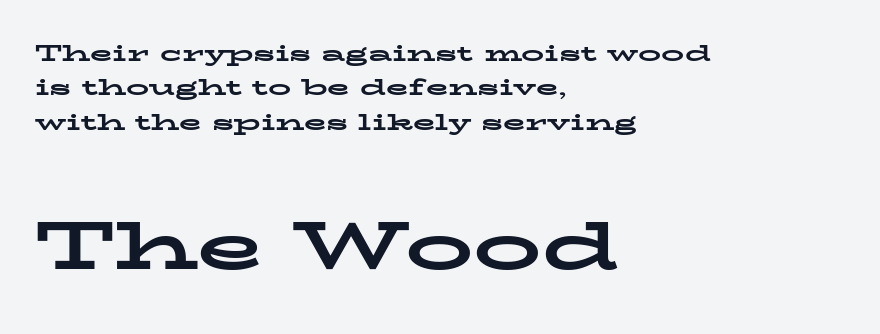
Nobody touched the tracking dial on this one. Looks like regular typesetting: each glyph gets only the width it needs. Every character sits straight up, as roman type does. Larger block? The one below; the one above is distinctly smaller. A classic flush-left, rag-right setting is used for this passage. Interline gaps are of average width in this sample.
